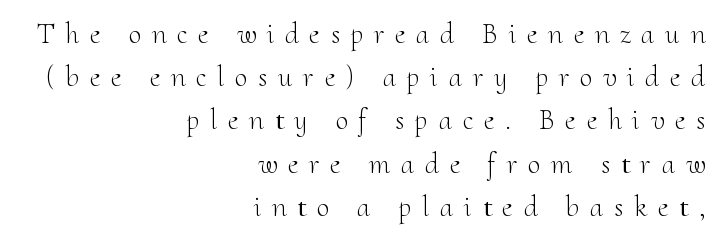
The image shows 29 px light serif type, upright; set right-aligned, normal line spacing (1.49x), unusually wide letter spacing (+0.37 em), not underlined; medium stroke contrast and a small x-height.
